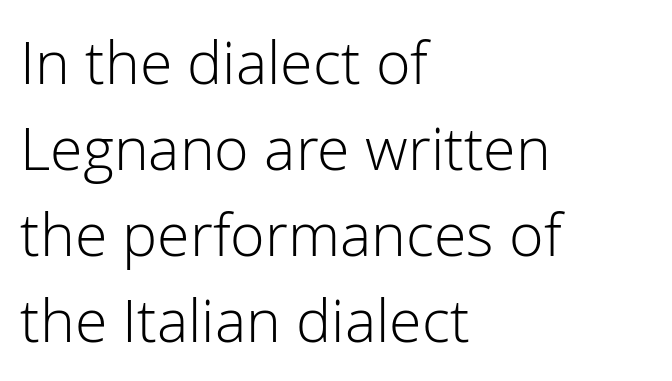
Q: Is the text bold? A: No.
Q: Is the text italic (slanted)? A: No, it is upright.
Q: Is the typeface a serif or a sans-serif typeface? A: Sans-serif.
Q: Is the text underlined? A: No.
Q: How is the paragraph aligned? A: Left-aligned.
Q: Is the spacing between letters normal or unusually wide? A: Normal.
Q: Is the spacing between lines tight, normal or loose? A: Normal.
Q: Width (condensed, normal, or wide)? A: Normal.
Q: Stroke contrast? A: Low.
Q: x-height? A: Medium.
Q: Monospaced? A: No.
